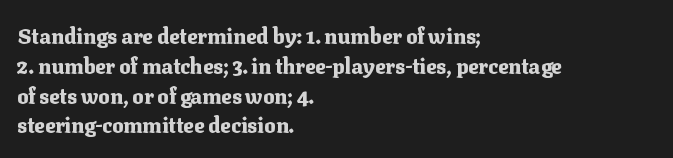
The image shows 21 px bold type, upright; set left-aligned, normal line spacing (1.42x), normal letter spacing, not underlined.
